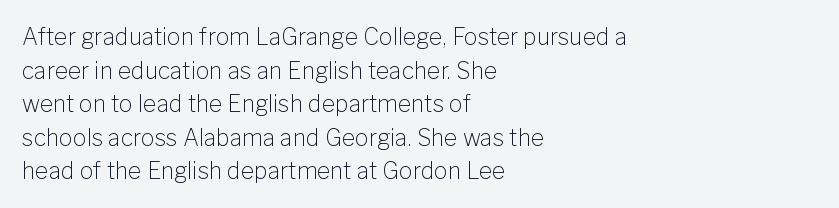
The image shows 23 px text type, upright; set left-aligned, normal line spacing (1.46x), normal letter spacing, not underlined.
